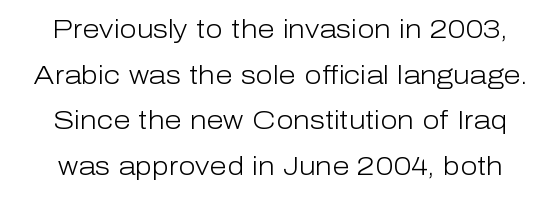
Unmarked baselines from the first word to the last. These lines were composed using upright roman letters. Weight: not bold — regular or lighter. Nothing unusual about the tracking: characters are spaced as the font intends.
